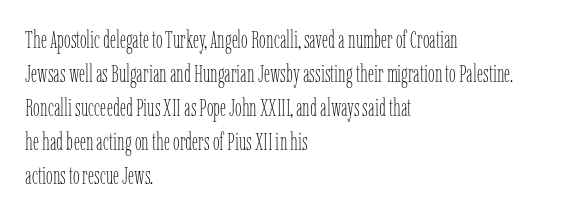
Just letters on the line, the space beneath them empty. The lines sit at an ordinary, default distance from one another. Reading down the block, your eye returns to a fixed left position each line. Think standard paragraph weight, or any step lighter than that.
